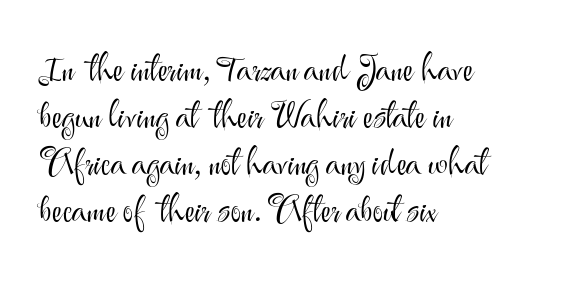
{"serif": "no", "bold": "no", "weight": "light", "width": "normal", "stroke_contrast": "medium", "x_height": "small", "monospaced": "no", "underline": "no", "align": "left", "line_spacing": "normal", "line_spacing_ratio": 1.31, "letter_spacing": "normal", "letter_spacing_em": 0.0, "glyph_px": 36}
